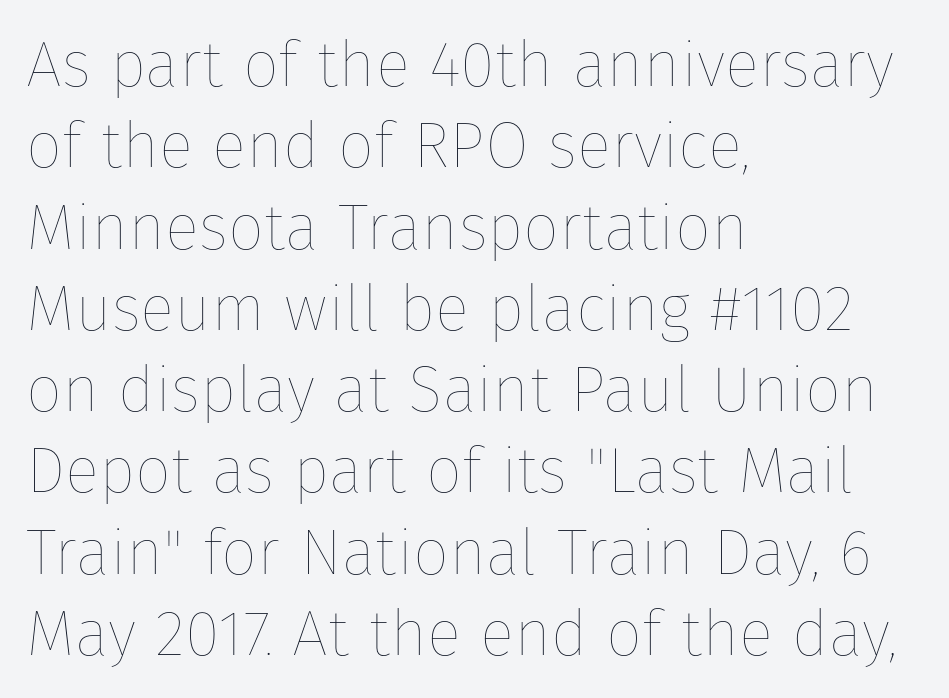
{"italic": "no", "bold": "no", "weight": "thin", "width": "normal", "stroke_contrast": "low", "x_height": "medium", "monospaced": "no", "underline": "no", "align": "left", "line_spacing": "normal", "line_spacing_ratio": 1.27, "letter_spacing": "normal", "letter_spacing_em": 0.0, "glyph_px": 64}
